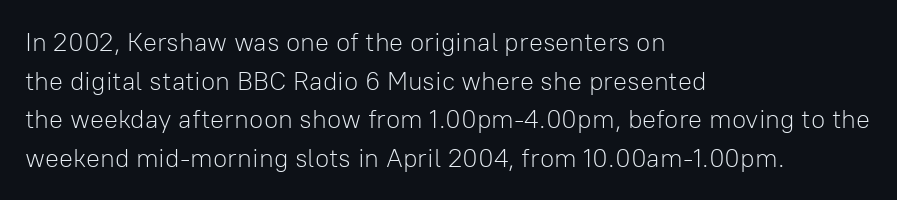
Q: Is the text bold? A: No.
Q: Is the text italic (slanted)? A: No, it is upright.
Q: Is the text underlined? A: No.
Q: How is the paragraph aligned? A: Left-aligned.
Q: Is the spacing between letters normal or unusually wide? A: Normal.
Q: Is the spacing between lines tight, normal or loose? A: Normal.
